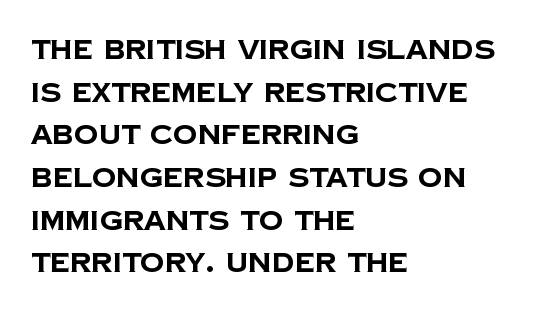
Q: Is the text bold? A: Yes.
Q: Is the text underlined? A: No.
Q: How is the paragraph aligned? A: Left-aligned.
Q: Is the spacing between letters normal or unusually wide? A: Normal.
Q: Is the spacing between lines tight, normal or loose? A: Normal.
